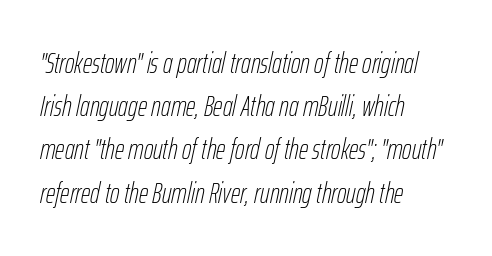
The image shows 29 px thin, condensed type, italic (leaning right); set left-aligned, normal line spacing (1.49x), normal letter spacing, not underlined; low stroke contrast and a medium x-height.
